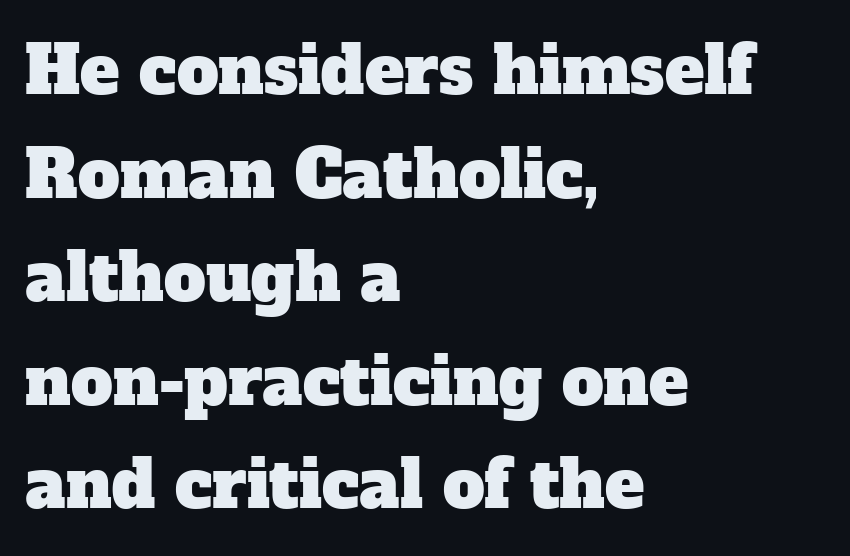
The image shows 66 px serif type; set left-aligned, normal line spacing (1.57x), normal letter spacing, not underlined; low stroke contrast and a medium x-height.
